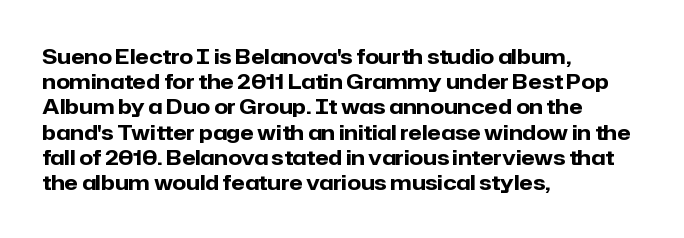
{"italic": "no", "bold": "yes", "underline": "no", "align": "left", "line_spacing": "normal", "line_spacing_ratio": 1.26, "letter_spacing": "normal", "letter_spacing_em": 0.0, "glyph_px": 20}
